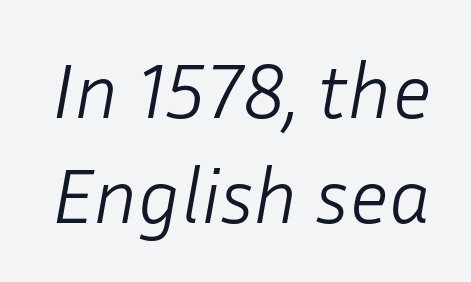
Heaviness? Minimal to ordinary, like unemphasized prose. Check the space under the baseline: it is left empty. Vertically, the passage feels balanced, rows spaced as you'd expect. How are the letters spaced? Ordinarily, with no added tracking. Note the varied advance widths — an 'i' is clearly narrower than an 'm'.
